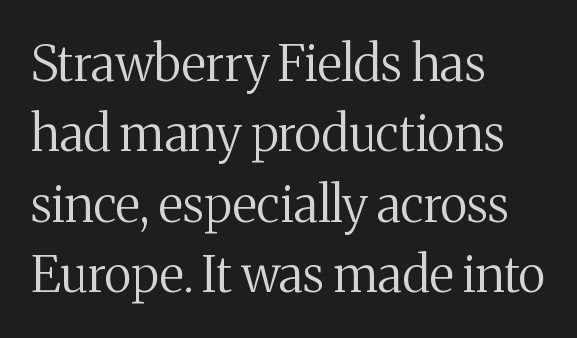
The image shows 50 px regular-weight serif type, upright; set left-aligned, normal line spacing (1.41x), normal letter spacing, not underlined; medium stroke contrast and a medium x-height.
